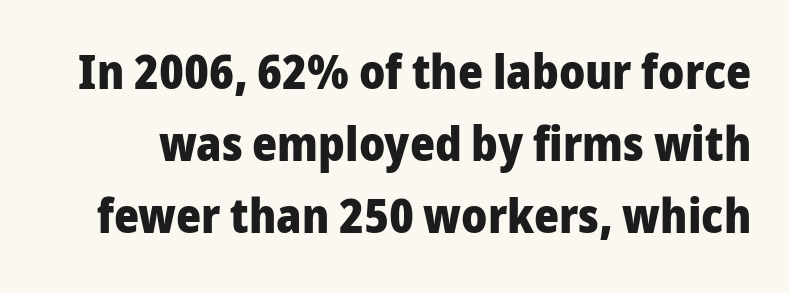
Descenders hang freely into open space. The sample has been set heavy, in full bold. Upright lettering throughout. The letterforms sit shoulder to shoulder at normal distance. Varying glyph widths throughout — classic text-font behaviour.
